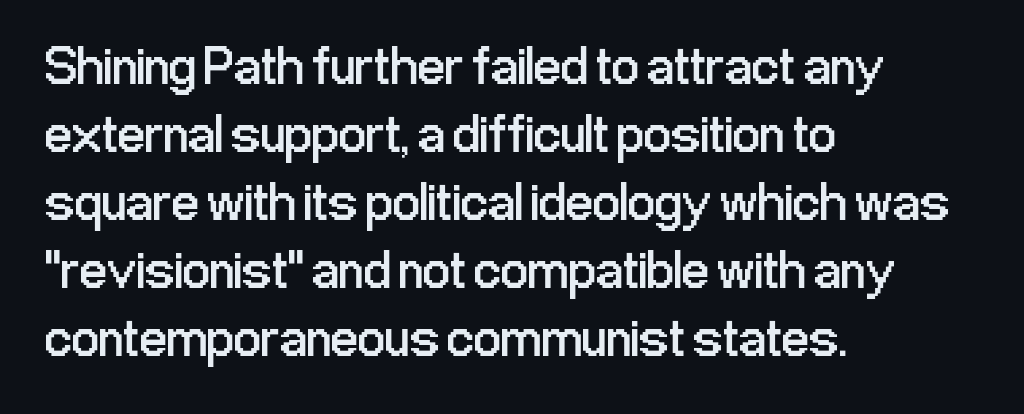
Line starts are locked; line ends wander. The space between consecutive lines is moderate. The space beneath each line is pristine and unruled. Ordinary non-slanted type is in use.
